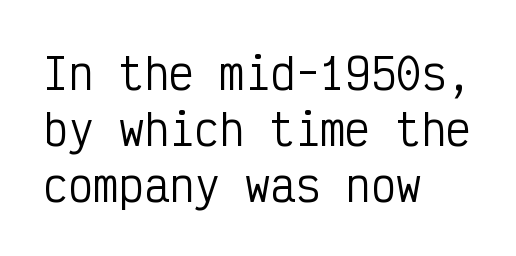
The image shows 42 px regular-weight, condensed sans-serif type, upright, monospaced; set left-aligned, normal line spacing (1.33x), normal letter spacing, not underlined; low stroke contrast and a medium x-height.
